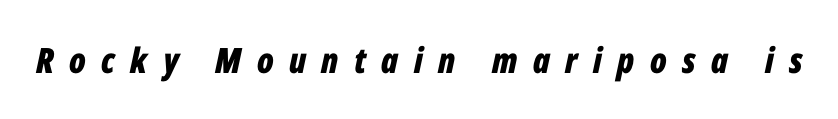
Q: Is the text bold? A: Yes.
Q: Is the text italic (slanted)? A: Yes, it leans right by about 12 degrees.
Q: Is the text underlined? A: No.
Q: Is the spacing between letters normal or unusually wide? A: Unusually wide.
Q: Width (condensed, normal, or wide)? A: Condensed.
Q: Stroke contrast? A: Low.
Q: x-height? A: Medium.
Q: Monospaced? A: No.
